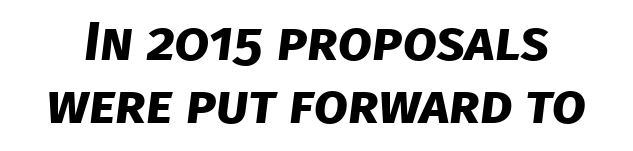
The image shows 55 px bold sans-serif type; set tight line spacing (1.14x), normal letter spacing, not underlined; low stroke contrast and a large x-height.
